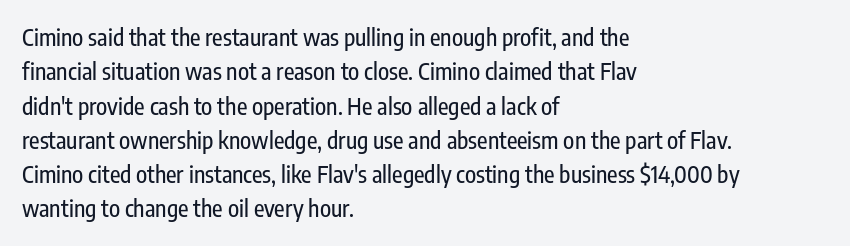
{"italic": "no", "underline": "no", "align": "left", "line_spacing": "normal", "line_spacing_ratio": 1.49, "letter_spacing": "normal", "letter_spacing_em": 0.0, "glyph_px": 23}
